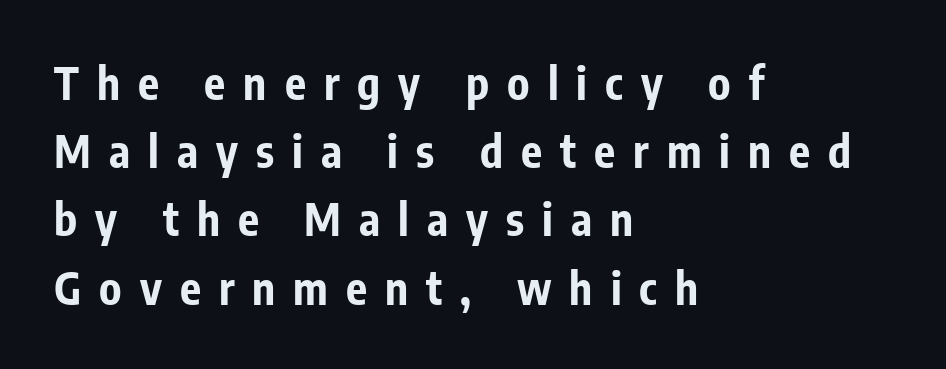
The image shows 44 px bold, condensed sans-serif type, upright; set left-aligned, normal line spacing (1.55x), unusually wide letter spacing (+0.41 em), not underlined; low stroke contrast and a medium x-height.
